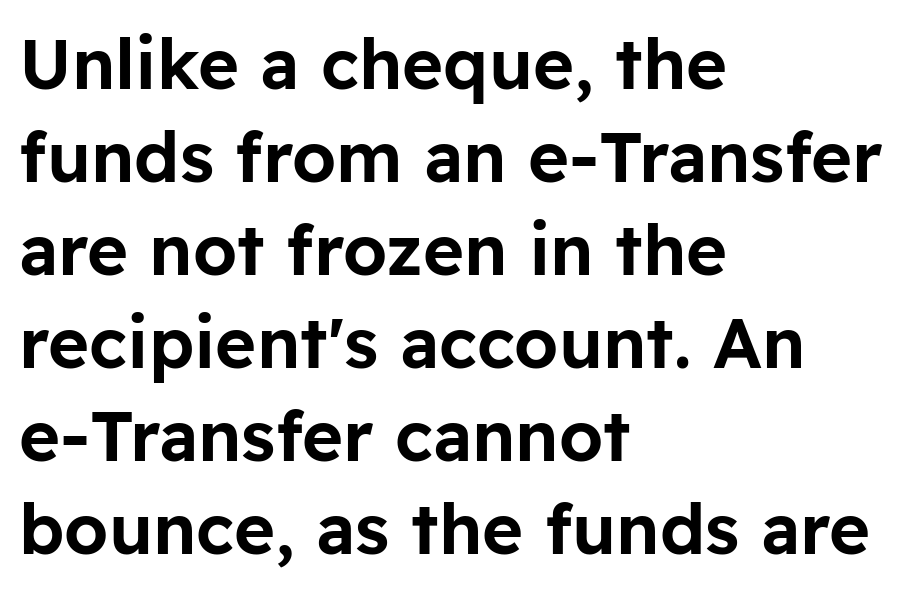
The image shows 70 px sans-serif type, upright; set left-aligned, normal line spacing (1.33x), normal letter spacing, not underlined; low stroke contrast and a medium x-height.
